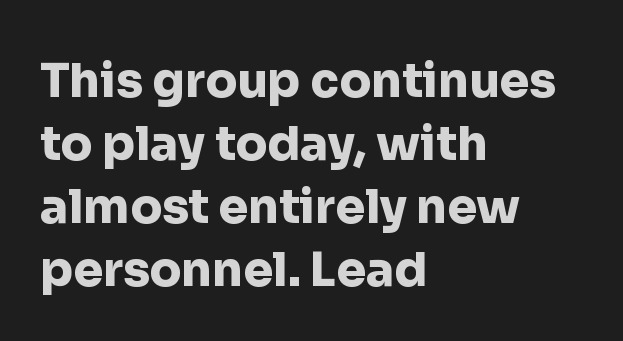
Q: Is the text bold? A: Yes.
Q: Is the text italic (slanted)? A: No, it is upright.
Q: Is the typeface a serif or a sans-serif typeface? A: Sans-serif.
Q: Is the text underlined? A: No.
Q: How is the paragraph aligned? A: Left-aligned.
Q: Is the spacing between letters normal or unusually wide? A: Normal.
Q: Is the spacing between lines tight, normal or loose? A: Normal.
Q: Width (condensed, normal, or wide)? A: Normal.
Q: Stroke contrast? A: Low.
Q: x-height? A: Medium.
Q: Monospaced? A: No.
